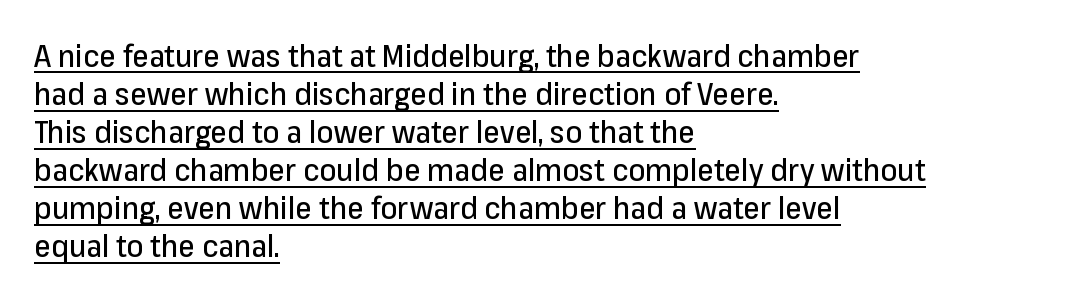
In designer terms, the underline attribute is active on this setting. Italic: no, the glyphs are upright roman. Students, observe: this is what conventionally led text looks like. Regarding serifs, this sample does without them.
